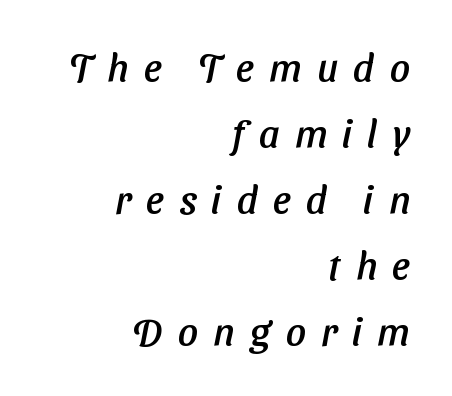
The image shows 39 px sans-serif type; set right-aligned, normal line spacing (1.69x), unusually wide letter spacing (+0.39 em), not underlined; low stroke contrast and a medium x-height.
